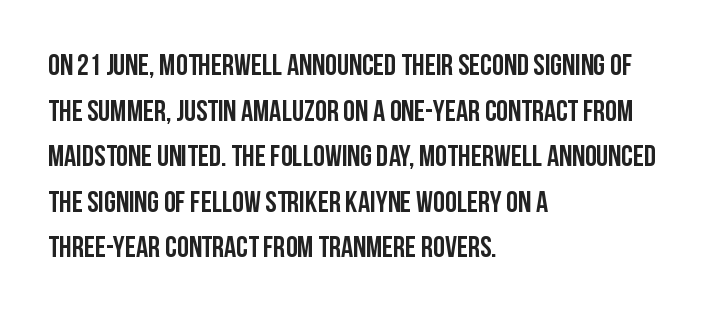
Q: Is the text italic (slanted)? A: No, it is upright.
Q: Is the typeface a serif or a sans-serif typeface? A: Sans-serif.
Q: Is the text underlined? A: No.
Q: How is the paragraph aligned? A: Left-aligned.
Q: Is the spacing between letters normal or unusually wide? A: Normal.
Q: Is the spacing between lines tight, normal or loose? A: Normal.
Q: Width (condensed, normal, or wide)? A: Condensed.
Q: Stroke contrast? A: Low.
Q: x-height? A: Large.
Q: Monospaced? A: No.
